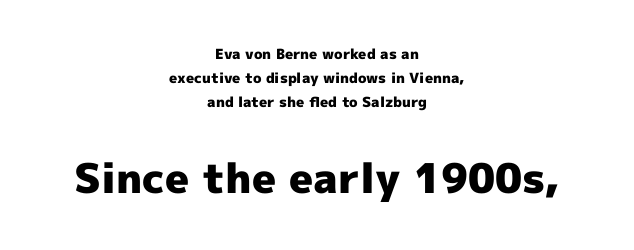
{"serif": "no", "italic": "no", "bold": "yes", "weight": "heavy", "width": "normal", "x_height": "medium", "monospaced": "no", "underline": "no", "align": "center", "line_spacing_ratio": 1.71, "letter_spacing": "normal", "letter_spacing_em": 0.0, "larger_block": "second", "size_ratio": 2.93, "glyph_px": 41}
